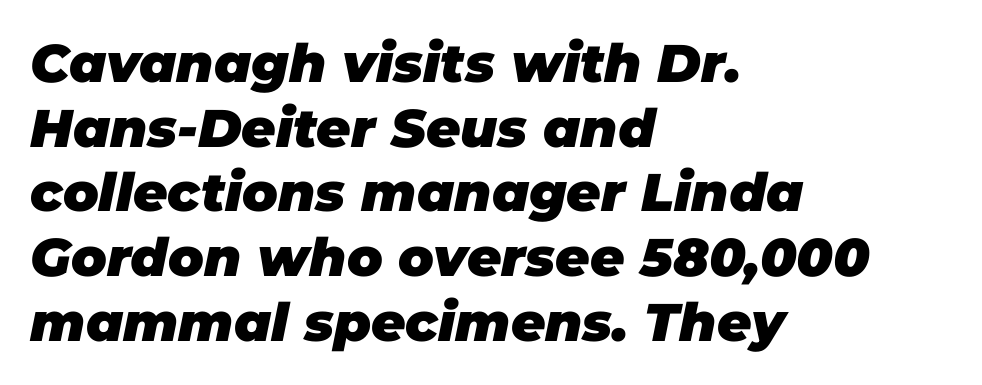
Is the type slanted? Yes — the strokes lean at a clear angle. Compared with typical body copy, the letter spacing here is the same. Does the weight exceed regular? Yes, all the way to bold. Looks like regular typesetting: each glyph gets only the width it needs. This sample is left-justified, so line endings fall wherever the words run out.
